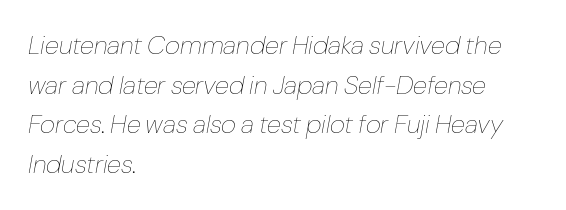
The image shows 26 px text type, italic (leaning right); set left-aligned, normal line spacing (1.52x), normal letter spacing, not underlined.
